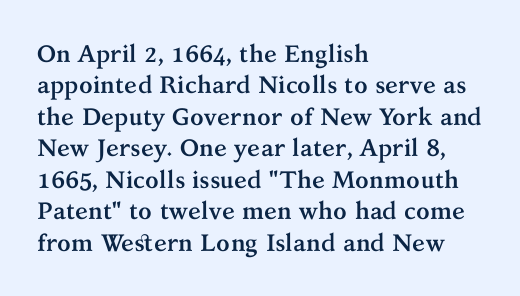
{"italic": "no", "bold": "yes", "underline": "no", "align": "left", "line_spacing": "normal", "line_spacing_ratio": 1.31, "letter_spacing": "normal", "letter_spacing_em": 0.0, "glyph_px": 24}
